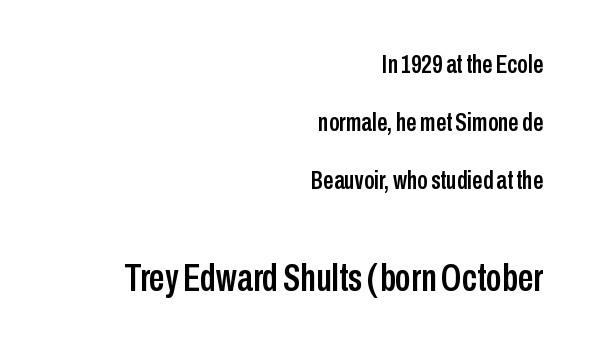
The image shows 39 px condensed sans-serif type, upright; set right-aligned, loose line spacing (2.24x), normal letter spacing, not underlined; the second (bottom) block is 1.5x larger; low stroke contrast and a medium x-height.
